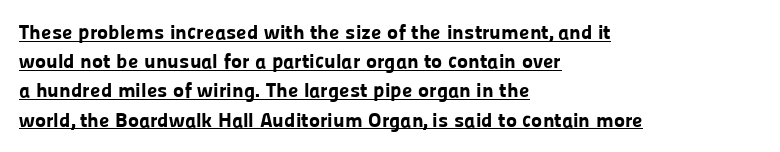
The image shows 21 px bold type, upright; set left-aligned, normal line spacing (1.39x), normal letter spacing, underlined.
